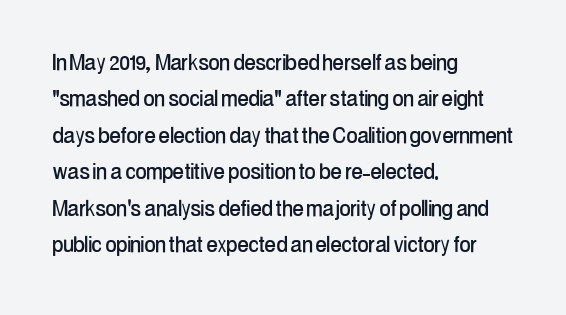
The image shows 27 px text type, upright; set left-aligned, normal line spacing (1.35x), normal letter spacing, not underlined.
